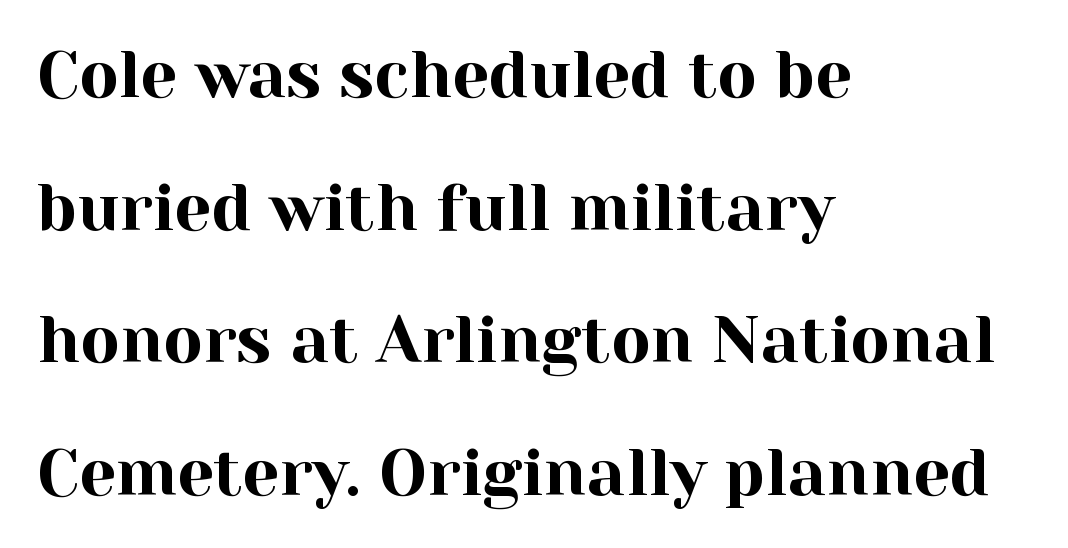
The image shows 65 px serif type, upright; set left-aligned, loose line spacing (2.04x), normal letter spacing, not underlined; a medium x-height.
